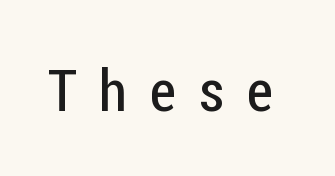
Weight: in the light-to-regular range. You could only call the tracking loose — the letters float apart. When letters stand straight like this, we call the style roman or upright. You could not count columns in this text — the font is proportionally spaced. The font family rendered here belongs to the sans-serif group.
